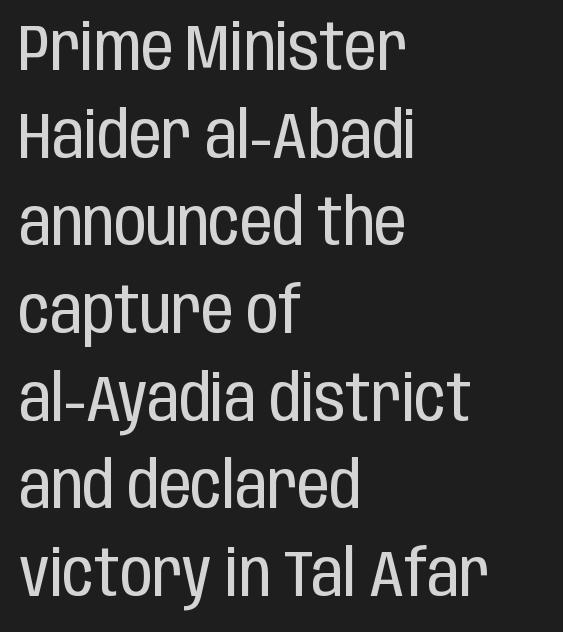
The image shows 64 px regular-weight, condensed sans-serif type, upright; set left-aligned, normal line spacing (1.37x), normal letter spacing, not underlined; low stroke contrast and a large x-height.
